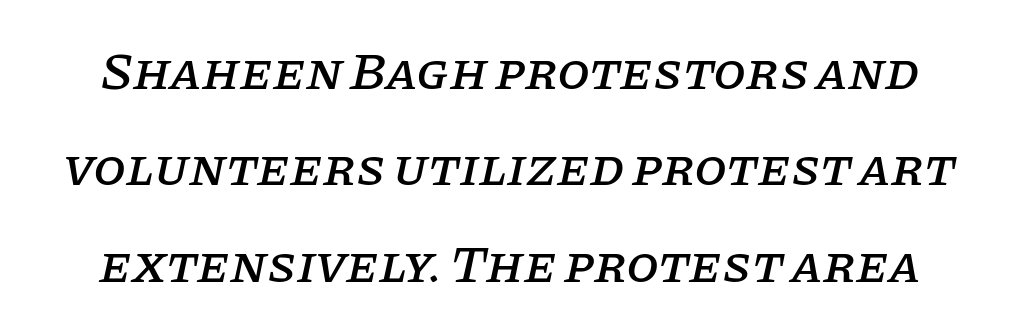
The image shows 53 px serif type, italic (leaning right); set line spacing 1.82x, normal letter spacing, not underlined; low stroke contrast and a large x-height.
